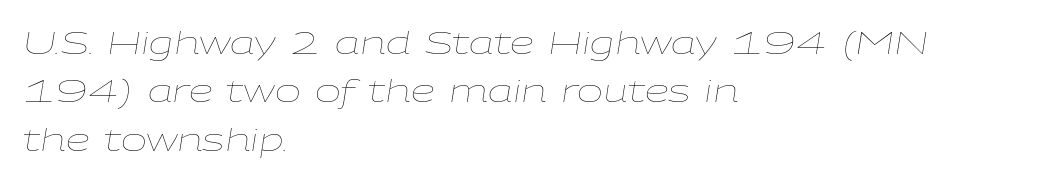
{"italic": "yes", "lean": "right", "slant_degrees": 9, "bold": "no", "weight": "thin", "width": "wide", "stroke_contrast": "low", "x_height": "medium", "monospaced": "no", "underline": "no", "align": "left", "line_spacing": "normal", "line_spacing_ratio": 1.56, "letter_spacing": "normal", "letter_spacing_em": 0.0, "glyph_px": 31}
